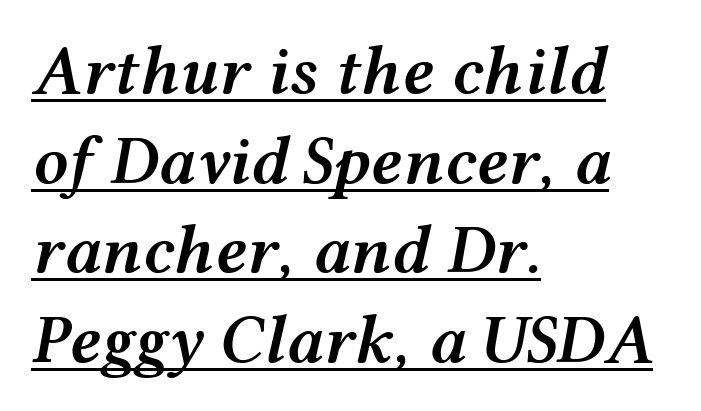
Q: Is the text bold? A: Semi-bold.
Q: Is the text italic (slanted)? A: Yes, it leans right by about 12 degrees.
Q: Is the text underlined? A: Yes.
Q: How is the paragraph aligned? A: Left-aligned.
Q: Is the spacing between letters normal or unusually wide? A: Normal.
Q: Is the spacing between lines tight, normal or loose? A: Normal.
Q: Width (condensed, normal, or wide)? A: Wide.
Q: Stroke contrast? A: Medium.
Q: x-height? A: Medium.
Q: Monospaced? A: No.
